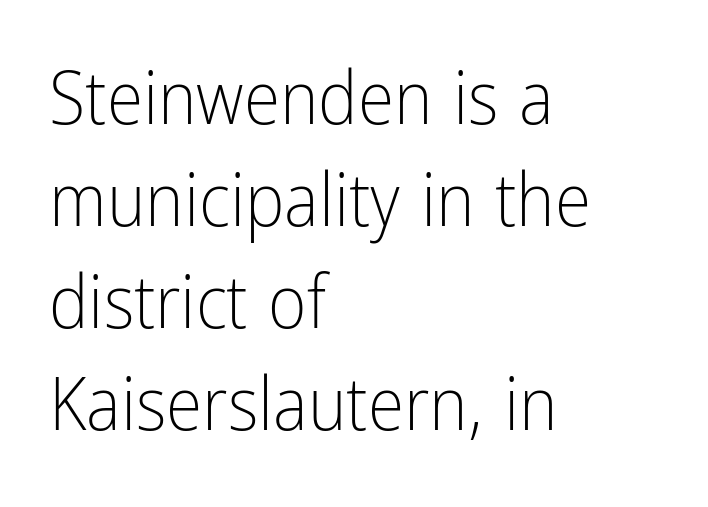
The image shows 74 px light, condensed sans-serif type, upright; set left-aligned, normal line spacing (1.38x), normal letter spacing, not underlined; low stroke contrast and a medium x-height.
